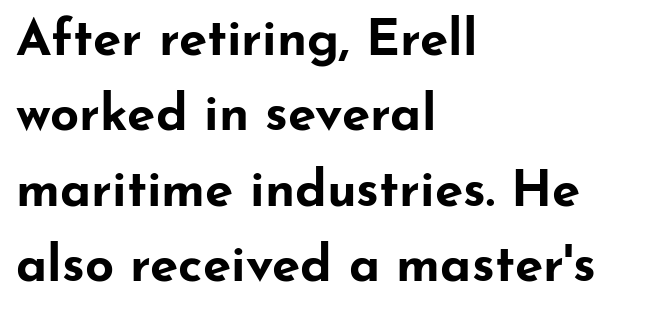
Q: Is the text bold? A: Yes.
Q: Is the text italic (slanted)? A: No, it is upright.
Q: Is the typeface a serif or a sans-serif typeface? A: Sans-serif.
Q: Is the text underlined? A: No.
Q: How is the paragraph aligned? A: Left-aligned.
Q: Is the spacing between letters normal or unusually wide? A: Normal.
Q: Is the spacing between lines tight, normal or loose? A: Normal.
Q: Width (condensed, normal, or wide)? A: Wide.
Q: Stroke contrast? A: Low.
Q: x-height? A: Small.
Q: Monospaced? A: No.
